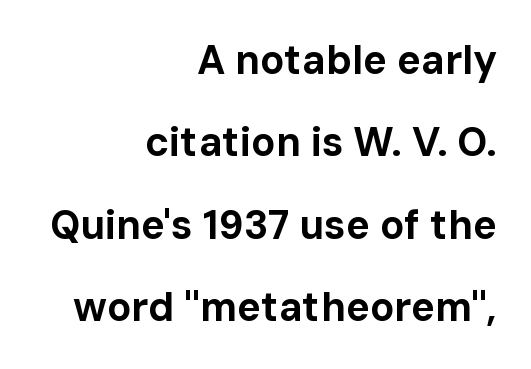
Q: Is the text bold? A: Yes.
Q: Is the text italic (slanted)? A: No, it is upright.
Q: Is the typeface a serif or a sans-serif typeface? A: Sans-serif.
Q: Is the text underlined? A: No.
Q: How is the paragraph aligned? A: Right-aligned.
Q: Is the spacing between letters normal or unusually wide? A: Normal.
Q: Is the spacing between lines tight, normal or loose? A: Loose.
Q: Width (condensed, normal, or wide)? A: Normal.
Q: Stroke contrast? A: Low.
Q: x-height? A: Medium.
Q: Monospaced? A: No.
